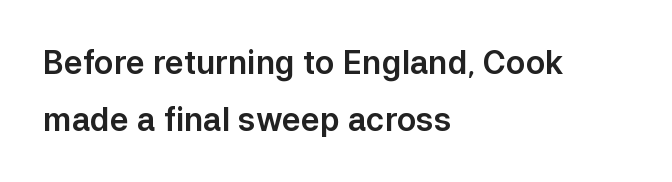
The image shows 32 px sans-serif type, upright; set left-aligned, line spacing 1.77x, normal letter spacing, not underlined; low stroke contrast and a medium x-height.
